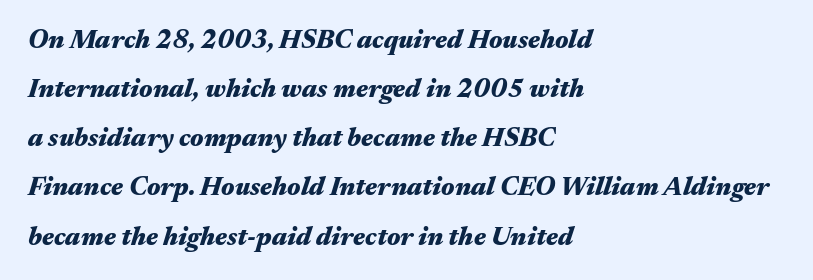
Q: Is the text bold? A: Yes.
Q: Is the text italic (slanted)? A: Yes, it leans right by about 17 degrees.
Q: Is the text underlined? A: No.
Q: How is the paragraph aligned? A: Left-aligned.
Q: Is the spacing between letters normal or unusually wide? A: Normal.
